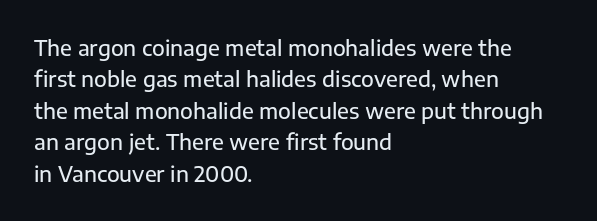
Unmarked baselines from the first word to the last. Every character sits straight up, as roman type does. The lines in this sample share a left origin and differ only in where they stop. Summary of vertical rhythm: regular, with standard interline spacing. Inter-character spacing is left at the font's built-in metrics.
